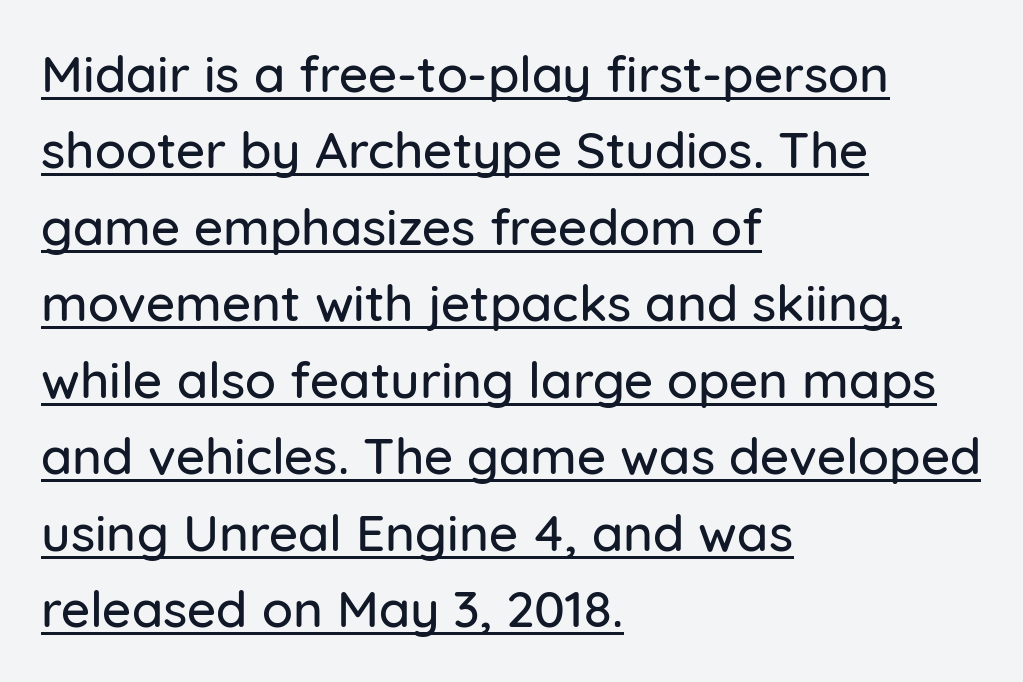
{"serif": "no", "italic": "no", "width": "normal", "stroke_contrast": "low", "x_height": "medium", "monospaced": "no", "underline": "yes", "align": "left", "line_spacing": "normal", "line_spacing_ratio": 1.5, "letter_spacing": "normal", "letter_spacing_em": 0.0, "glyph_px": 51}
